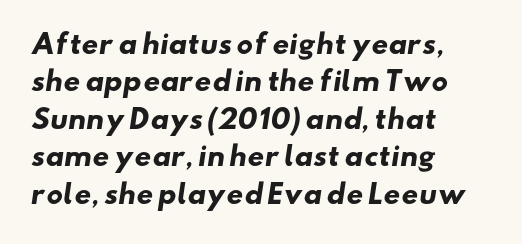
Q: Is the text bold? A: Yes.
Q: Is the text underlined? A: No.
Q: How is the paragraph aligned? A: Left-aligned.
Q: Is the spacing between letters normal or unusually wide? A: Normal.
Q: Is the spacing between lines tight, normal or loose? A: Normal.
